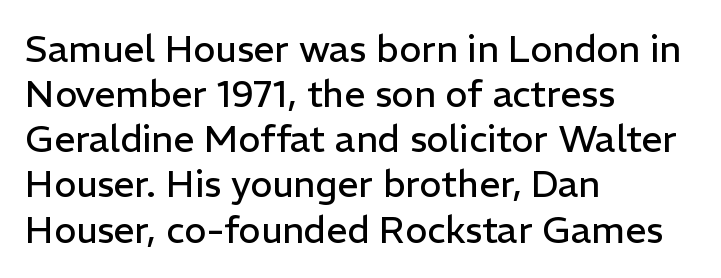
Q: Is the text bold? A: No.
Q: Is the text italic (slanted)? A: No, it is upright.
Q: Is the typeface a serif or a sans-serif typeface? A: Sans-serif.
Q: Is the text underlined? A: No.
Q: How is the paragraph aligned? A: Left-aligned.
Q: Is the spacing between letters normal or unusually wide? A: Normal.
Q: Width (condensed, normal, or wide)? A: Normal.
Q: Stroke contrast? A: Low.
Q: x-height? A: Medium.
Q: Monospaced? A: No.
